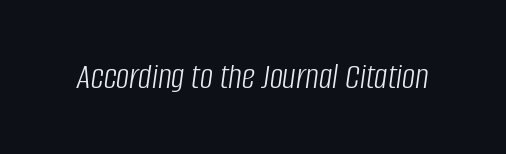
{"italic": "yes", "lean": "right", "slant_degrees": 8, "bold": "no", "weight": "light", "width": "condensed", "stroke_contrast": "low", "x_height": "large", "monospaced": "no", "underline": "no", "letter_spacing": "normal", "letter_spacing_em": 0.0, "glyph_px": 37}
